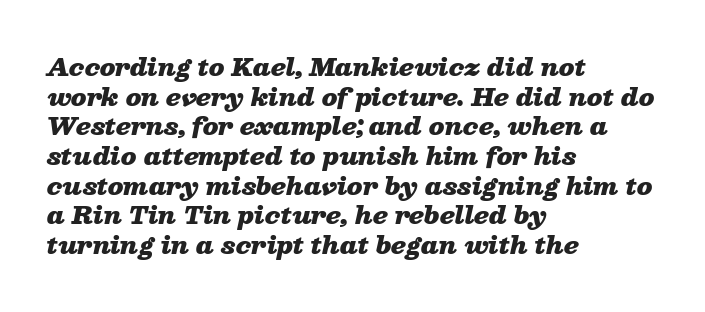
The image shows 23 px bold type, italic (leaning right); set left-aligned, normal line spacing (1.29x), normal letter spacing, not underlined.
